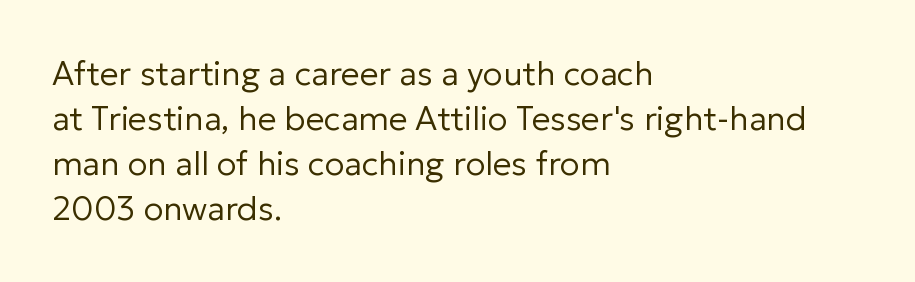
{"serif": "no", "italic": "no", "bold": "no", "weight": "regular", "width": "normal", "stroke_contrast": "low", "x_height": "medium", "monospaced": "no", "underline": "no", "align": "left", "line_spacing": "normal", "line_spacing_ratio": 1.36, "letter_spacing": "normal", "letter_spacing_em": 0.0, "glyph_px": 33}
